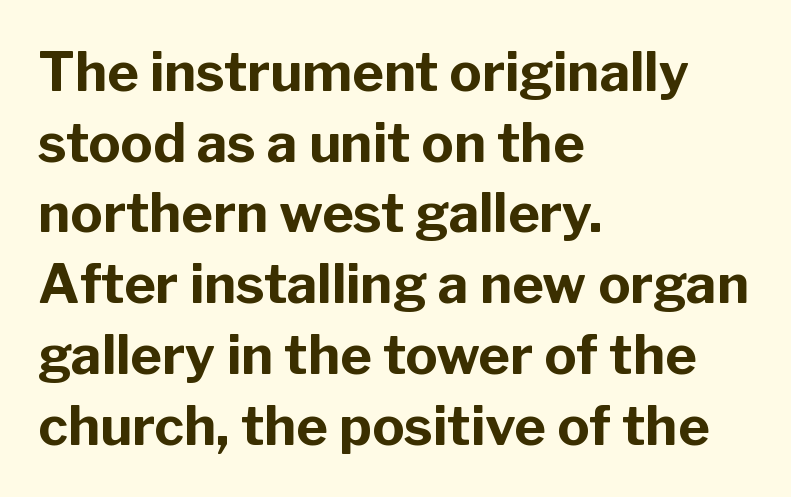
{"serif": "no", "italic": "no", "bold": "yes", "weight": "bold", "width": "normal", "stroke_contrast": "low", "x_height": "medium", "monospaced": "no", "underline": "no", "align": "left", "line_spacing": "normal", "line_spacing_ratio": 1.31, "letter_spacing": "normal", "letter_spacing_em": 0.0, "glyph_px": 54}
